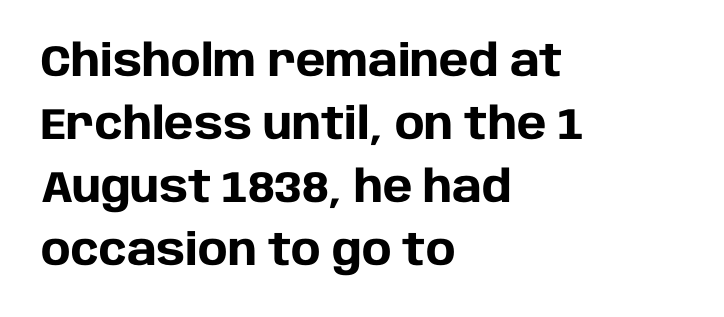
{"serif": "no", "italic": "no", "bold": "yes", "weight": "heavy", "width": "normal", "stroke_contrast": "low", "x_height": "large", "monospaced": "no", "underline": "no", "align": "left", "line_spacing": "normal", "line_spacing_ratio": 1.43, "letter_spacing": "normal", "letter_spacing_em": 0.0, "glyph_px": 44}
